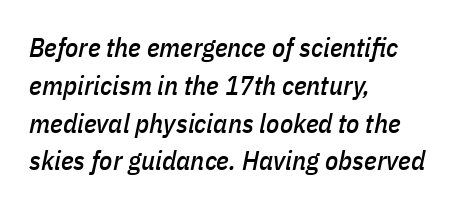
The typesetter chose a ragged-right arrangement here. Emphasis-style slanted type is in use. Normally led — the rows are evenly, conventionally spaced. Bare-footed words on every line.
